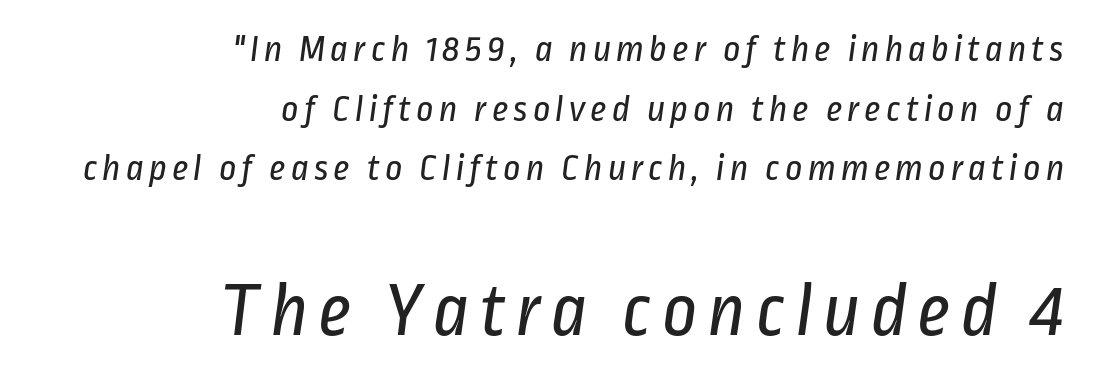
The image shows 77 px regular-weight, condensed sans-serif type; set right-aligned, normal line spacing (1.57x), not underlined; the second (bottom) block is 2.03x larger; low stroke contrast and a medium x-height.
